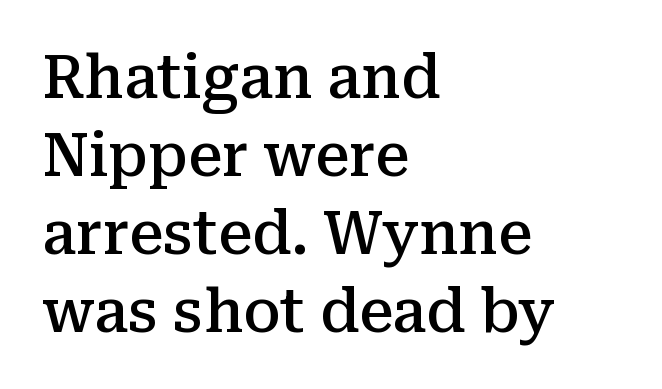
{"serif": "yes", "italic": "no", "bold": "semi", "weight": "semibold", "width": "normal", "stroke_contrast": "medium", "x_height": "medium", "monospaced": "no", "underline": "no", "align": "left", "line_spacing": "normal", "line_spacing_ratio": 1.3, "letter_spacing": "normal", "letter_spacing_em": 0.0, "glyph_px": 60}
